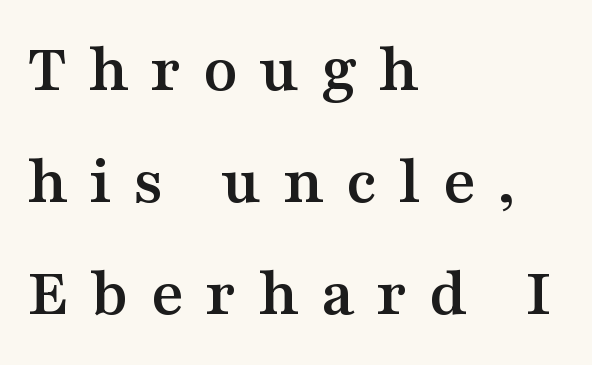
Proportional: the letters do not fall into vertical columns. Substantial extra tracking has been applied to these lines. Nobody drew a line under any word here. This rendering employs a face with finishing strokes, i.e., a serif. Does the leading feel generous? No, just average.
